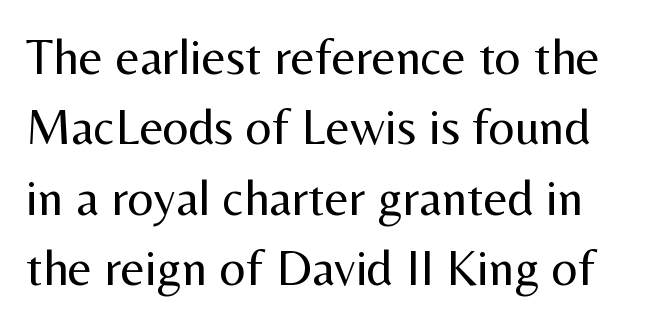
A bare baseline throughout the passage. What kind of face is this? One without serifs — a sans. Does the lettering tilt? It doesn't — this is upright. No chunkiness to these letters — they're not bold. Leading matches the norm, producing a regular column.
